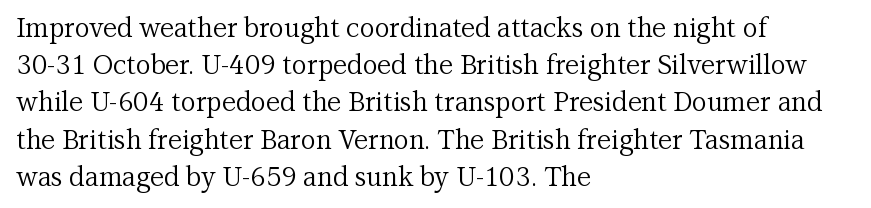
The rendering anchors every line to the left-hand side. A clean baseline with only descenders dipping below it. No chunkiness to these letters — they're not bold. Leading matches the norm, producing a regular column. Ascenders rise straight up at ninety degrees. Nobody touched the tracking dial on this one.
